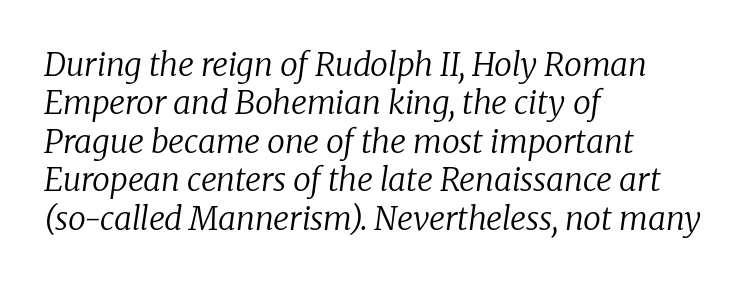
{"serif": "yes", "italic": "yes", "lean": "right", "slant_degrees": 8, "bold": "no", "weight": "regular", "width": "normal", "stroke_contrast": "low", "x_height": "medium", "monospaced": "no", "underline": "no", "align": "left", "line_spacing_ratio": 1.2, "letter_spacing": "normal", "letter_spacing_em": 0.0, "glyph_px": 32}
